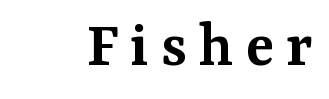
Look at the bottom of the vertical strokes: they flare into serifs here. A semibold gives these letters moderate extra thickness, short of bold. The area under the type is left untouched. Is this a fixed-width face? No — the glyphs have proportional, varying widths. Italic? Not at all — the glyphs are vertical.
